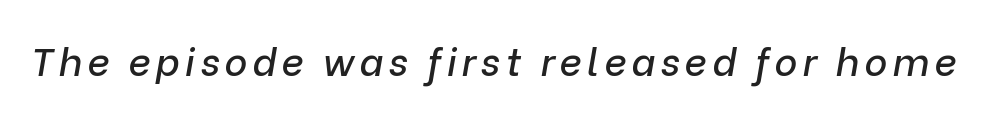
The letters are slanted; this is an italic face. These lines are rendered in a variable-pitch font. Words float on clear page, feet unadorned.
